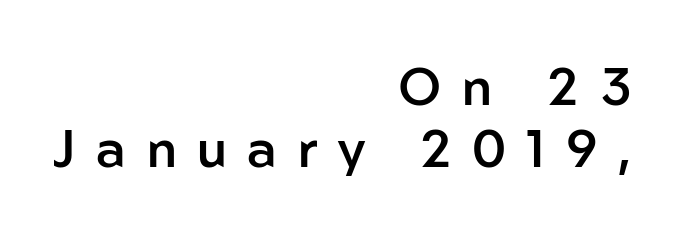
{"serif": "no", "italic": "no", "bold": "semi", "weight": "semibold", "width": "normal", "stroke_contrast": "low", "x_height": "medium", "monospaced": "no", "underline": "no", "align": "right", "line_spacing_ratio": 1.2, "letter_spacing": "wide", "letter_spacing_em": 0.4, "glyph_px": 52}
